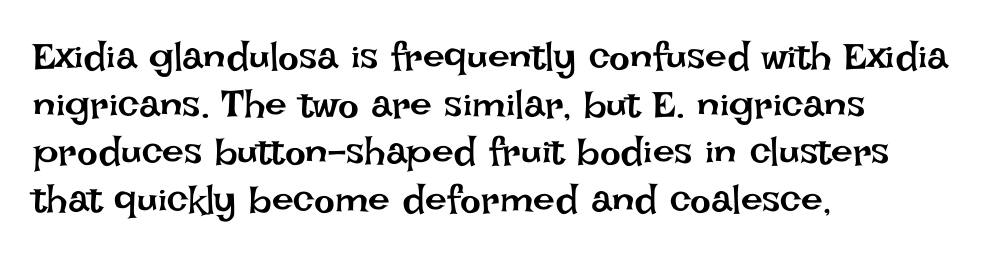
Q: Is the text bold? A: No.
Q: Is the text italic (slanted)? A: No, it is upright.
Q: Is the text underlined? A: No.
Q: How is the paragraph aligned? A: Left-aligned.
Q: Is the spacing between letters normal or unusually wide? A: Normal.
Q: Width (condensed, normal, or wide)? A: Normal.
Q: Stroke contrast? A: Low.
Q: x-height? A: Large.
Q: Monospaced? A: No.
